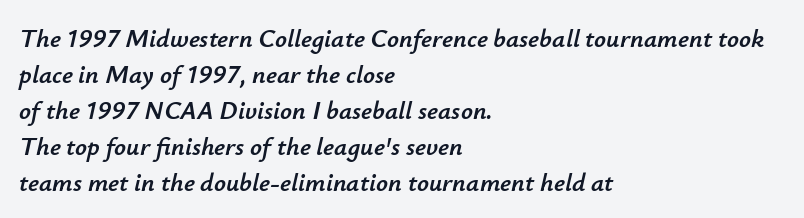
Q: Is the text italic (slanted)? A: Yes, it leans right by about 12 degrees.
Q: Is the text underlined? A: No.
Q: How is the paragraph aligned? A: Left-aligned.
Q: Is the spacing between letters normal or unusually wide? A: Normal.
Q: Is the spacing between lines tight, normal or loose? A: Normal.
